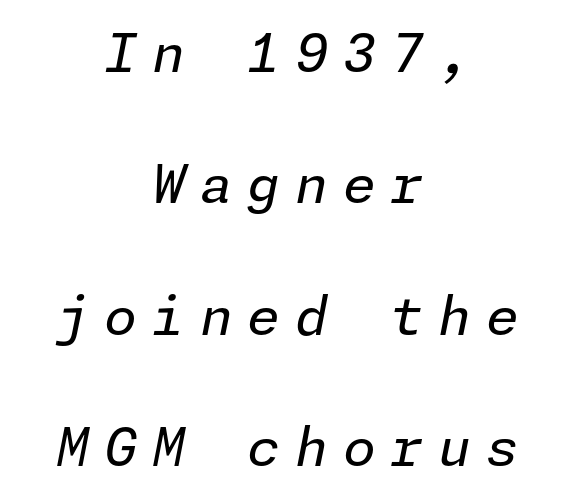
{"italic": "yes", "lean": "right", "slant_degrees": 11, "bold": "no", "weight": "regular", "width": "normal", "stroke_contrast": "low", "x_height": "medium", "underline": "no", "align": "center", "line_spacing": "loose", "line_spacing_ratio": 2.48, "letter_spacing": "wide", "letter_spacing_em": 0.28, "glyph_px": 53}
